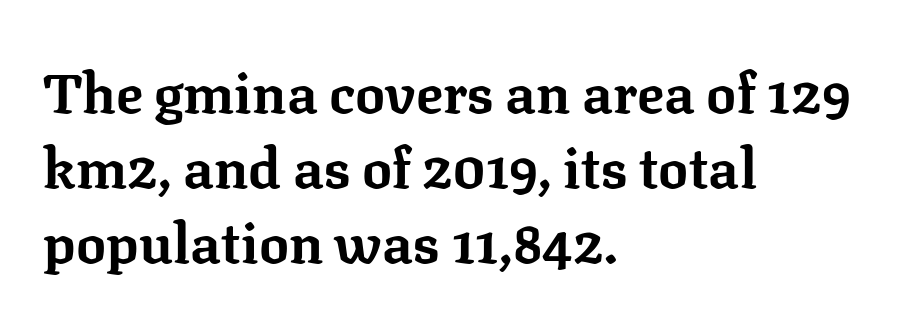
The image shows 56 px bold serif type, upright; set left-aligned, normal line spacing (1.34x), normal letter spacing, not underlined; low stroke contrast and a medium x-height.
